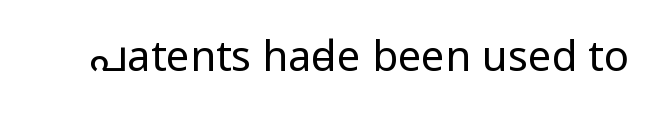
The image shows 42 px regular-weight, condensed sans-serif type, upright; set normal letter spacing, not underlined; low stroke contrast and a large x-height.
